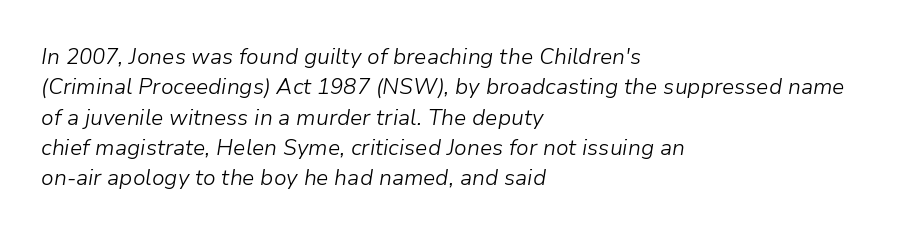
Q: Is the text bold? A: No.
Q: Is the text italic (slanted)? A: Yes, it leans right by about 9 degrees.
Q: Is the text underlined? A: No.
Q: How is the paragraph aligned? A: Left-aligned.
Q: Is the spacing between letters normal or unusually wide? A: Normal.
Q: Is the spacing between lines tight, normal or loose? A: Normal.
